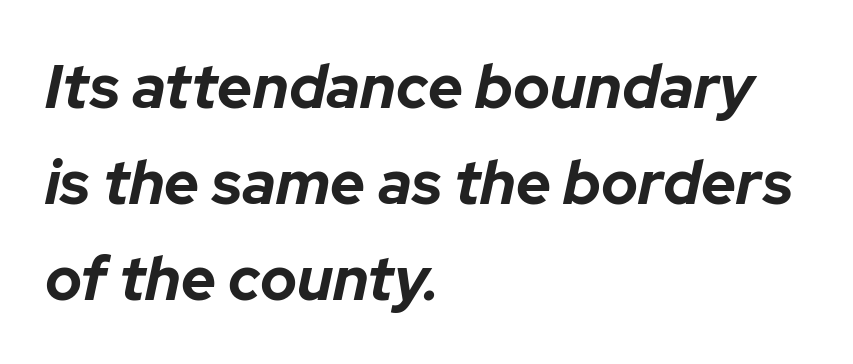
{"italic": "yes", "lean": "right", "slant_degrees": 12, "bold": "yes", "weight": "bold", "width": "normal", "stroke_contrast": "low", "x_height": "medium", "monospaced": "no", "underline": "no", "align": "left", "line_spacing": "normal", "line_spacing_ratio": 1.57, "letter_spacing": "normal", "letter_spacing_em": 0.0, "glyph_px": 61}
